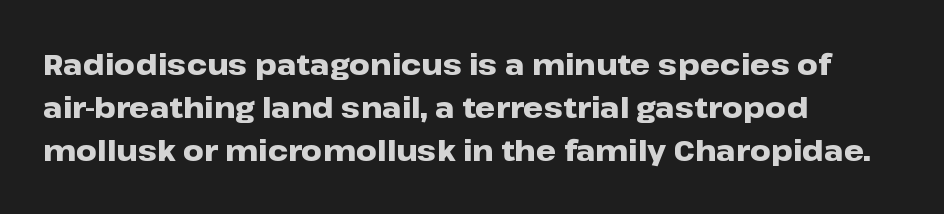
The image shows 29 px heavy, wide sans-serif type, upright; set left-aligned, normal line spacing (1.49x), normal letter spacing, not underlined; low stroke contrast and a medium x-height.
